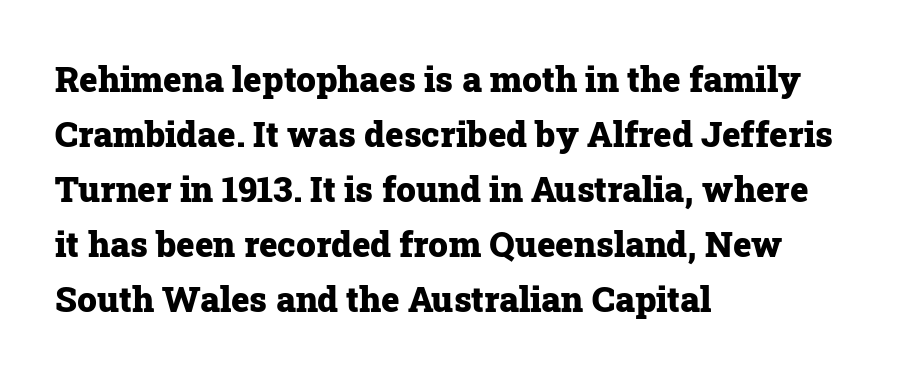
The image shows 35 px heavy serif type, upright; set left-aligned, normal line spacing (1.57x), normal letter spacing, not underlined; low stroke contrast and a medium x-height.
